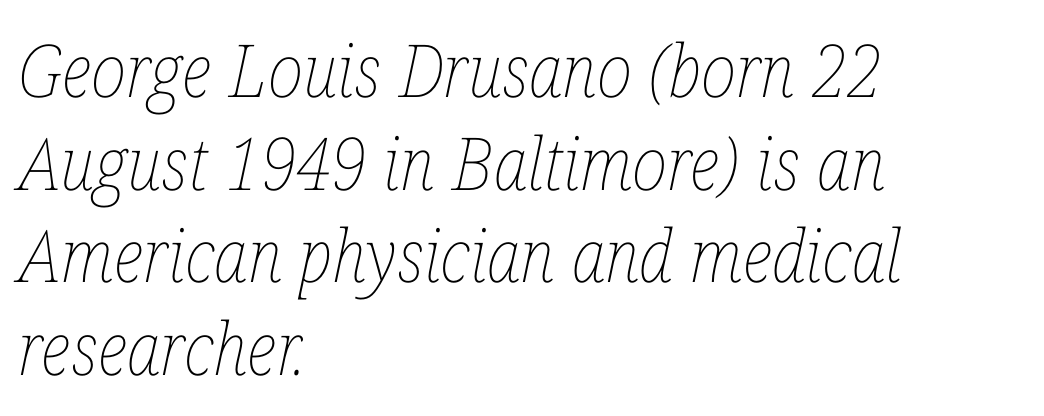
Q: Is the text bold? A: No.
Q: Is the text italic (slanted)? A: Yes, it leans right by about 12 degrees.
Q: Is the text underlined? A: No.
Q: How is the paragraph aligned? A: Left-aligned.
Q: Is the spacing between letters normal or unusually wide? A: Normal.
Q: Is the spacing between lines tight, normal or loose? A: Normal.
Q: Width (condensed, normal, or wide)? A: Condensed.
Q: Stroke contrast? A: Low.
Q: x-height? A: Medium.
Q: Monospaced? A: No.
